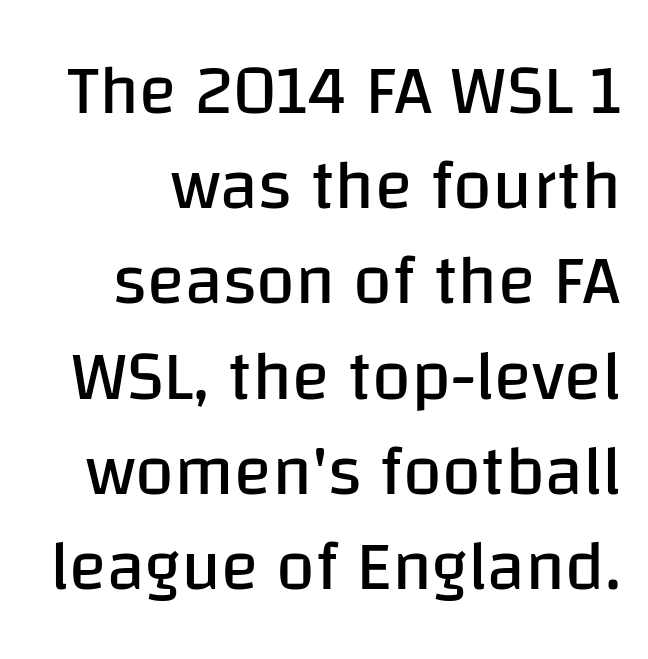
The image shows 70 px regular-weight sans-serif type, upright; set normal line spacing (1.36x), normal letter spacing, not underlined; low stroke contrast and a large x-height.
